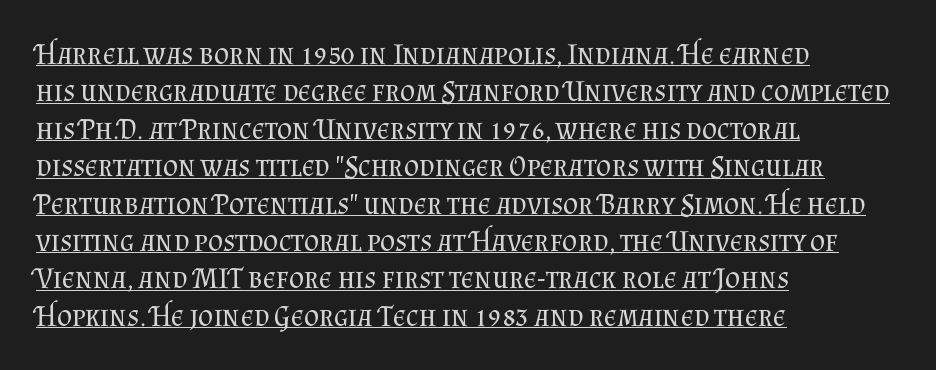
Q: Is the text bold? A: No.
Q: Is the text italic (slanted)? A: No, it is upright.
Q: Is the typeface a serif or a sans-serif typeface? A: Serif.
Q: Is the text underlined? A: Yes.
Q: How is the paragraph aligned? A: Left-aligned.
Q: Is the spacing between letters normal or unusually wide? A: Normal.
Q: Is the spacing between lines tight, normal or loose? A: Normal.
Q: Width (condensed, normal, or wide)? A: Normal.
Q: Stroke contrast? A: Medium.
Q: x-height? A: Small.
Q: Monospaced? A: No.
